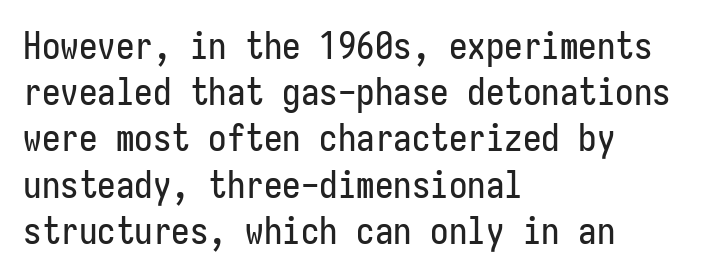
Q: Is the text italic (slanted)? A: No, it is upright.
Q: Is the typeface a serif or a sans-serif typeface? A: Sans-serif.
Q: Is the text underlined? A: No.
Q: How is the paragraph aligned? A: Left-aligned.
Q: Is the spacing between letters normal or unusually wide? A: Normal.
Q: Is the spacing between lines tight, normal or loose? A: Normal.
Q: Width (condensed, normal, or wide)? A: Condensed.
Q: Stroke contrast? A: Low.
Q: x-height? A: Medium.
Q: Monospaced? A: Yes.
